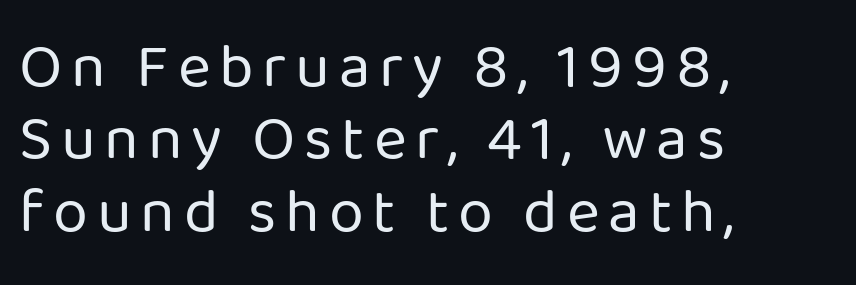
Tall strokes in this sample are plumb rather than angled. Descenders are the only things crossing below the line. Teacher's note: observe the even left margin — that is flush-left alignment. Do the characters align in a grid? No, the font is proportional. No heavy texture on the line: the type isn't bold.
